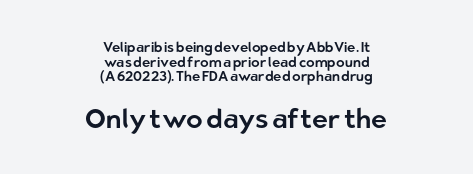
Default kerning and tracking; the words read as compact shapes. Notice how the stems are strictly vertical — no italics here. In terms of leading, this rendering errs on the cramped side. The string is rendered with underlining switched off. Notice how the passage keeps no hard edge, just a central spine.
